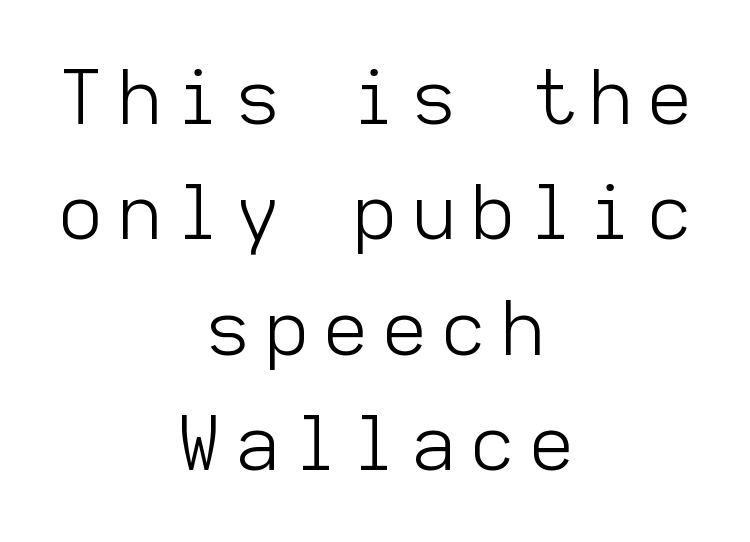
Q: Is the text bold? A: No.
Q: Is the text italic (slanted)? A: No, it is upright.
Q: Is the typeface a serif or a sans-serif typeface? A: Sans-serif.
Q: Is the text underlined? A: No.
Q: How is the paragraph aligned? A: Centered.
Q: Is the spacing between letters normal or unusually wide? A: Unusually wide.
Q: Is the spacing between lines tight, normal or loose? A: Normal.
Q: Width (condensed, normal, or wide)? A: Normal.
Q: Stroke contrast? A: Low.
Q: x-height? A: Medium.
Q: Monospaced? A: Yes.
